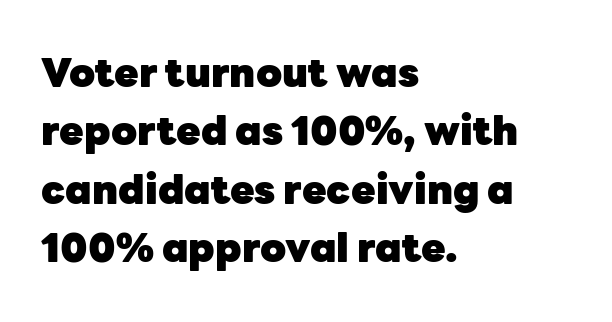
The image shows 40 px heavy sans-serif type, upright; set left-aligned, normal line spacing (1.46x), normal letter spacing, not underlined; low stroke contrast and a medium x-height.
